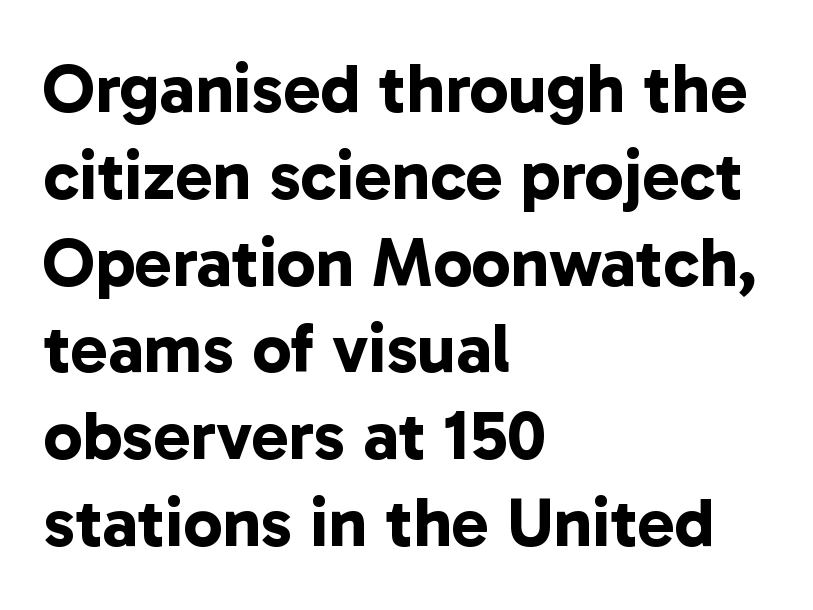
The image shows 70 px bold sans-serif type; set left-aligned, line spacing 1.24x, normal letter spacing, not underlined; low stroke contrast and a medium x-height.
